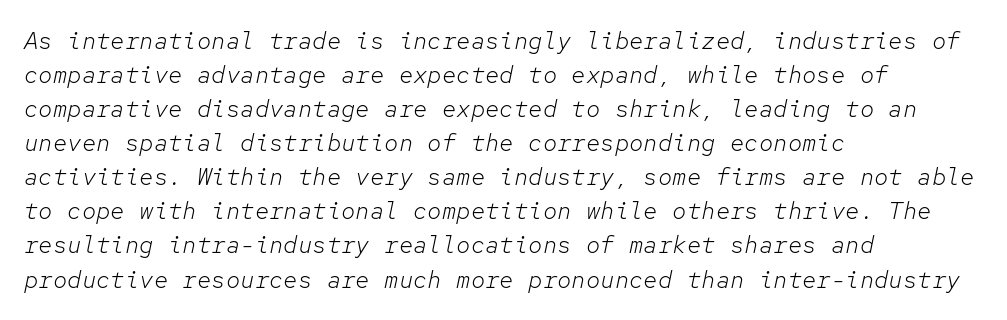
{"italic": "yes", "lean": "right", "slant_degrees": 12, "bold": "no", "underline": "no", "align": "left", "line_spacing": "normal", "line_spacing_ratio": 1.42, "letter_spacing": "normal", "letter_spacing_em": 0.0, "glyph_px": 24}
